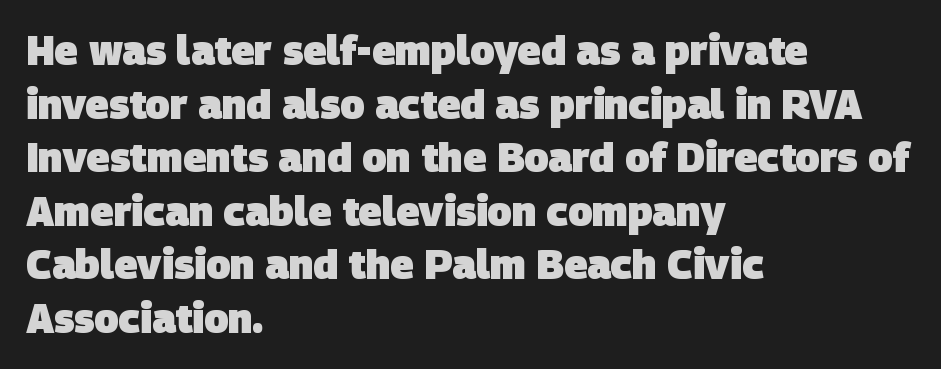
Q: Is the text bold? A: Yes.
Q: Is the typeface a serif or a sans-serif typeface? A: Sans-serif.
Q: Is the text underlined? A: No.
Q: How is the paragraph aligned? A: Left-aligned.
Q: Is the spacing between letters normal or unusually wide? A: Normal.
Q: Is the spacing between lines tight, normal or loose? A: Normal.
Q: Width (condensed, normal, or wide)? A: Normal.
Q: Stroke contrast? A: Low.
Q: x-height? A: Large.
Q: Monospaced? A: No.
